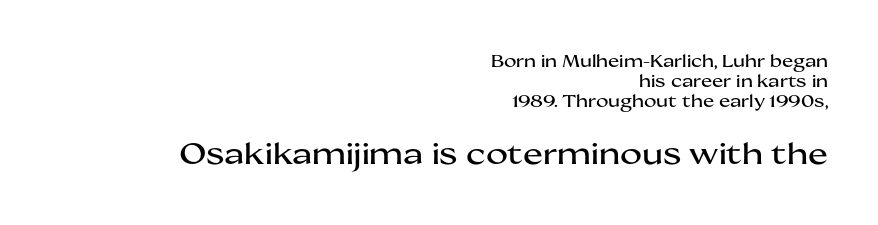
The image shows 30 px wide type, upright; set right-aligned, line spacing 1.18x, normal letter spacing, not underlined; the second (bottom) block is 1.76x larger; medium stroke contrast and a medium x-height.
